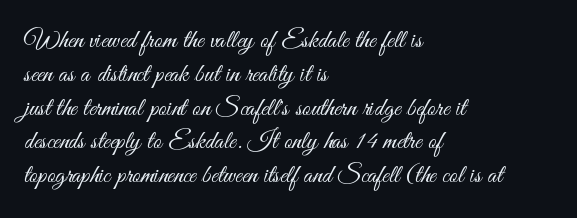
{"bold": "no", "underline": "no", "align": "left", "line_spacing": "normal", "line_spacing_ratio": 1.3, "letter_spacing": "normal", "letter_spacing_em": 0.0, "glyph_px": 26}
